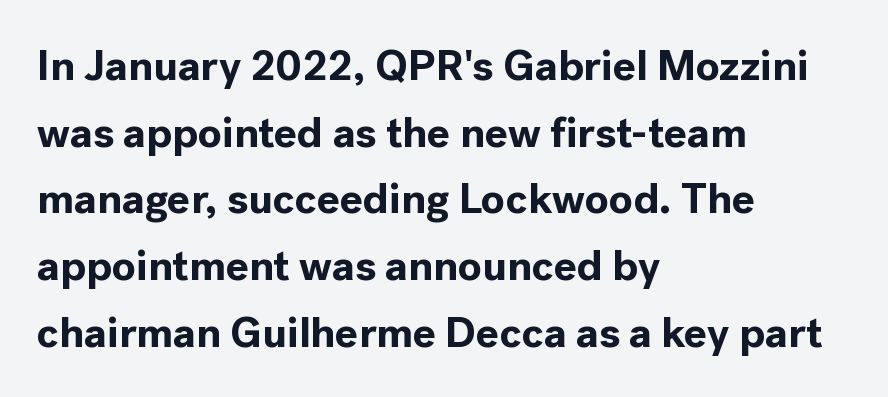
Words appear dense and cohesive because spacing is normal. A typesetter would mark this as roman, not italic. Check where the strokes stop: nothing finishes them off — pure sans. Spacing verdict: proportional, widths tailored to each character. The space directly below the letters is spotless.
